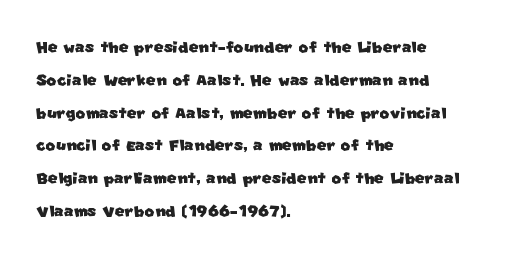
{"underline": "no", "align": "left", "line_spacing": "normal", "line_spacing_ratio": 1.56, "letter_spacing": "normal", "letter_spacing_em": 0.0, "glyph_px": 21}
